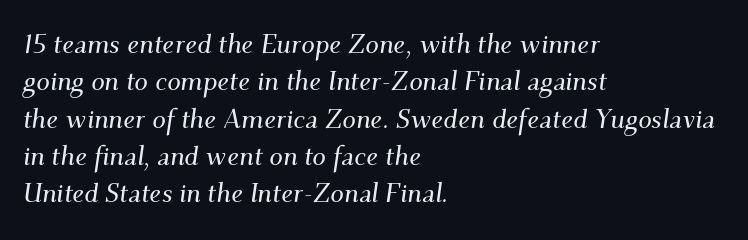
This rendering uses left alignment, leaving the right contour irregular. The zone under the glyphs is completely vacant. Rows of type keep a routine distance in the vertical direction. What stands out about the letter spacing? Nothing — it is the standard amount. You can tell it's italic because the verticals aren't actually vertical.
